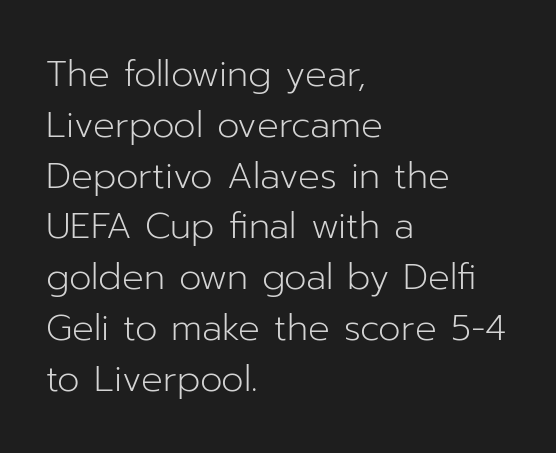
Q: Is the text bold? A: No.
Q: Is the text italic (slanted)? A: No, it is upright.
Q: Is the typeface a serif or a sans-serif typeface? A: Sans-serif.
Q: Is the text underlined? A: No.
Q: How is the paragraph aligned? A: Left-aligned.
Q: Is the spacing between letters normal or unusually wide? A: Normal.
Q: Is the spacing between lines tight, normal or loose? A: Normal.
Q: Width (condensed, normal, or wide)? A: Normal.
Q: Stroke contrast? A: Low.
Q: x-height? A: Medium.
Q: Monospaced? A: No.
